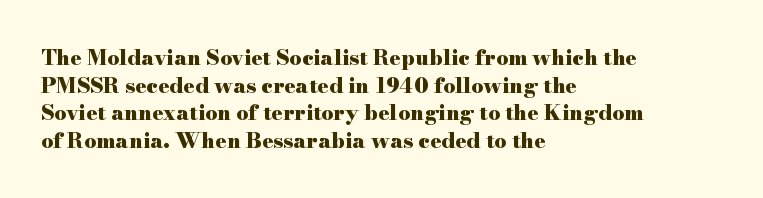
Q: Is the text bold? A: Yes.
Q: Is the text italic (slanted)? A: No, it is upright.
Q: Is the text underlined? A: No.
Q: How is the paragraph aligned? A: Left-aligned.
Q: Is the spacing between letters normal or unusually wide? A: Normal.
Q: Is the spacing between lines tight, normal or loose? A: Normal.
